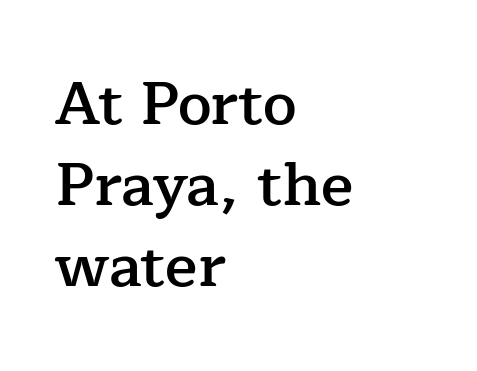
The image shows 60 px semibold serif type, upright; set left-aligned, normal line spacing (1.35x), normal letter spacing, not underlined; low stroke contrast and a medium x-height.
